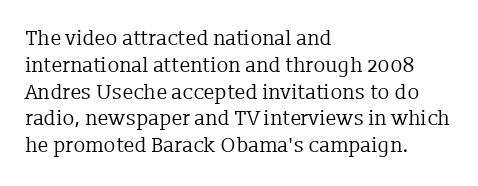
Unlike italic type, these characters show no tilt at all. Honestly, there is no underline to notice here at all. The ragged edge is on the right, which tells us the setting is flush left. Tracking here is standard; glyphs follow each other at the usual distance.
